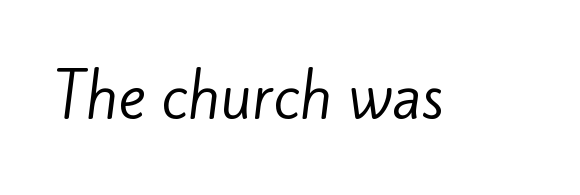
{"serif": "no", "bold": "no", "weight": "regular", "width": "normal", "stroke_contrast": "low", "x_height": "small", "monospaced": "no", "underline": "no", "letter_spacing": "normal", "letter_spacing_em": 0.0, "glyph_px": 58}
